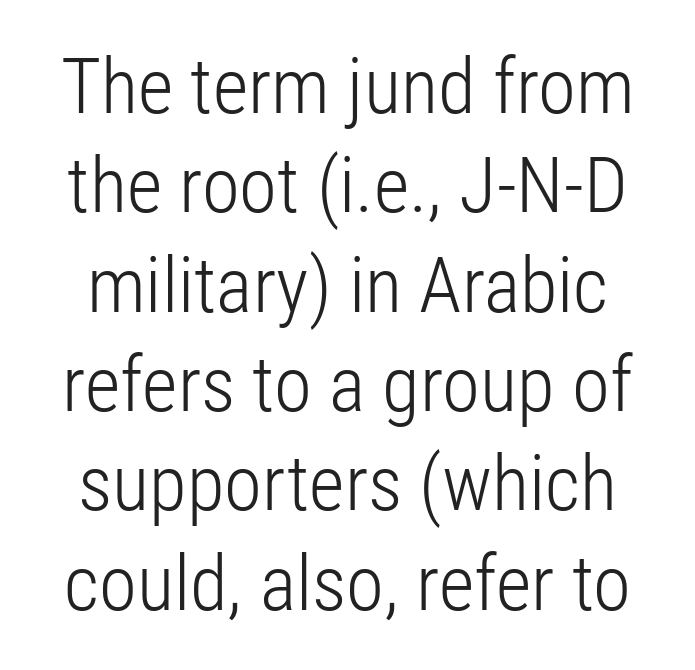
Q: Is the text bold? A: No.
Q: Is the text italic (slanted)? A: No, it is upright.
Q: Is the typeface a serif or a sans-serif typeface? A: Sans-serif.
Q: Is the text underlined? A: No.
Q: Is the spacing between letters normal or unusually wide? A: Normal.
Q: Is the spacing between lines tight, normal or loose? A: Normal.
Q: Width (condensed, normal, or wide)? A: Condensed.
Q: Stroke contrast? A: Low.
Q: x-height? A: Medium.
Q: Monospaced? A: No.
